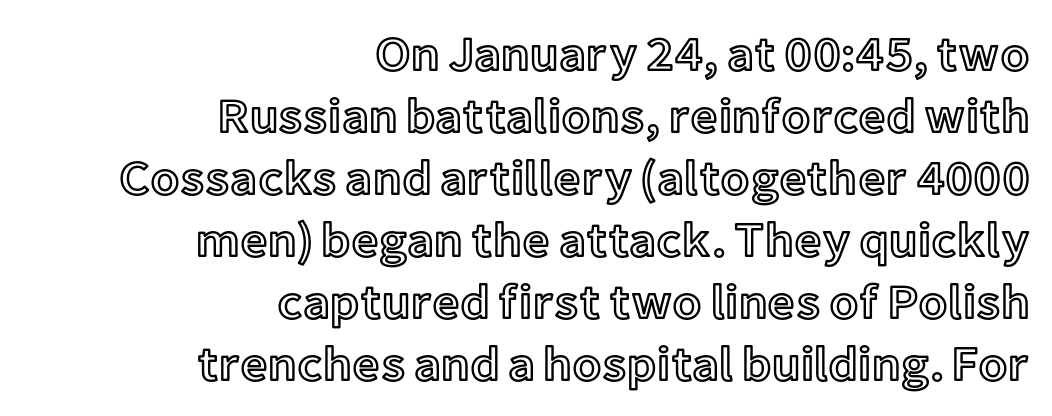
Line ends are locked; line starts wander. The passage shown is typed in a proportional face where columns would drift. Inter-character spacing is left at the font's built-in metrics. The designer left line spacing at the default.
